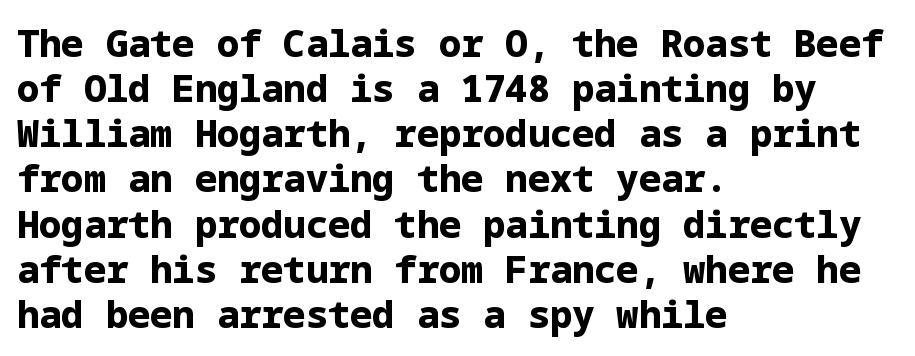
{"serif": "no", "italic": "no", "bold": "yes", "weight": "bold", "width": "normal", "stroke_contrast": "low", "x_height": "medium", "underline": "no", "align": "left", "line_spacing_ratio": 1.22, "letter_spacing": "normal", "letter_spacing_em": 0.0, "glyph_px": 37}
